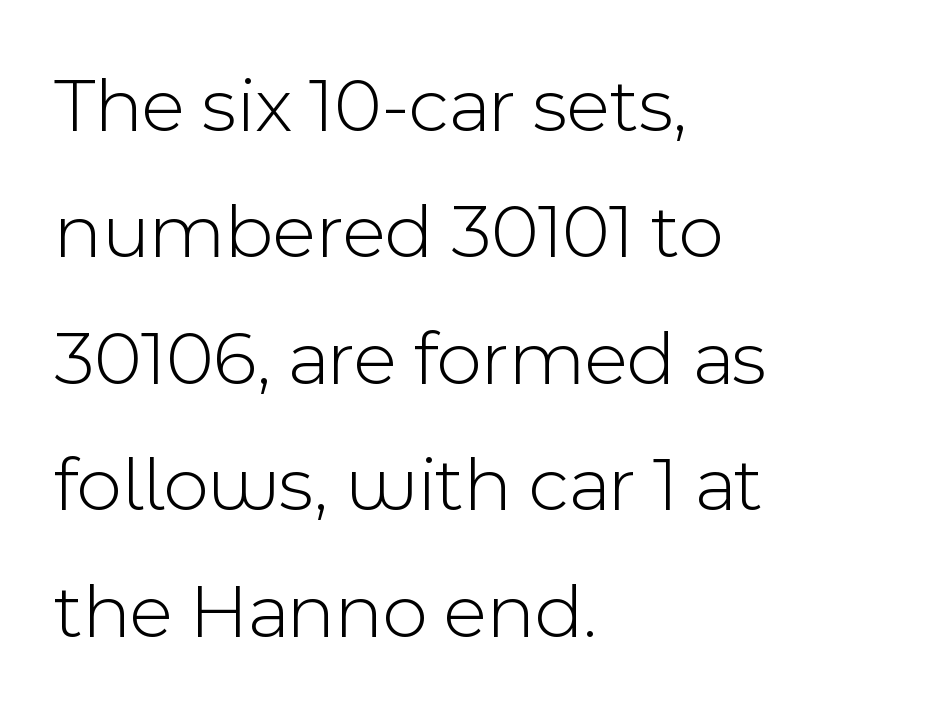
The image shows 79 px light sans-serif type, upright; set left-aligned, normal line spacing (1.6x), normal letter spacing, not underlined; a medium x-height.
